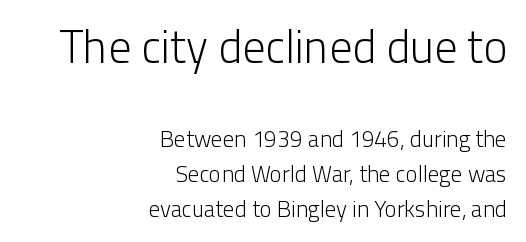
{"serif": "no", "italic": "no", "bold": "no", "weight": "light", "width": "normal", "stroke_contrast": "low", "x_height": "medium", "monospaced": "no", "underline": "no", "align": "right", "line_spacing": "normal", "line_spacing_ratio": 1.51, "letter_spacing": "normal", "letter_spacing_em": 0.0, "larger_block": "first", "size_ratio": 2.0, "glyph_px": 46}
